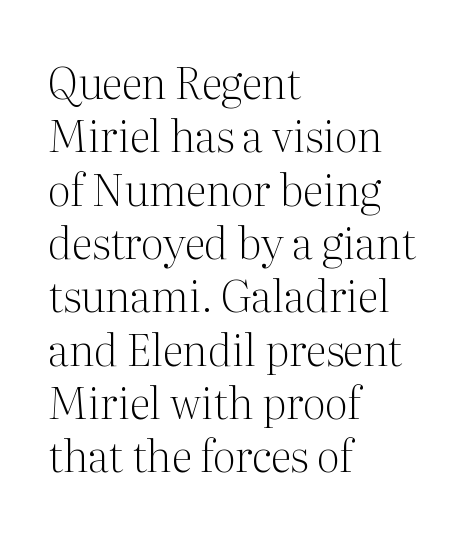
The image shows 43 px light serif type, upright; set left-aligned, line spacing 1.24x, normal letter spacing, not underlined; medium stroke contrast and a medium x-height.
